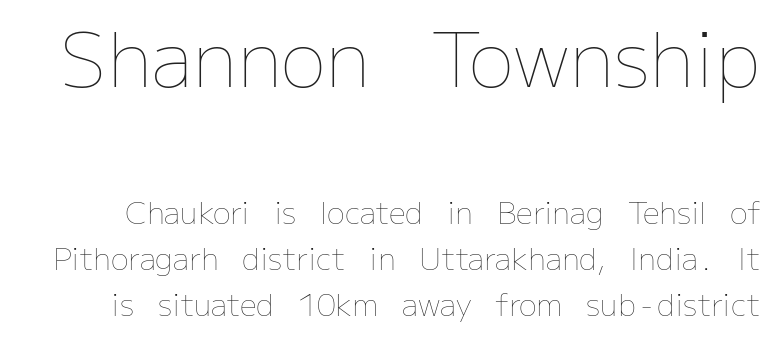
{"italic": "no", "bold": "no", "weight": "thin", "width": "normal", "stroke_contrast": "low", "x_height": "medium", "monospaced": "no", "underline": "no", "line_spacing": "normal", "line_spacing_ratio": 1.53, "letter_spacing": "normal", "letter_spacing_em": 0.0, "larger_block": "first", "size_ratio": 2.53, "glyph_px": 76}
